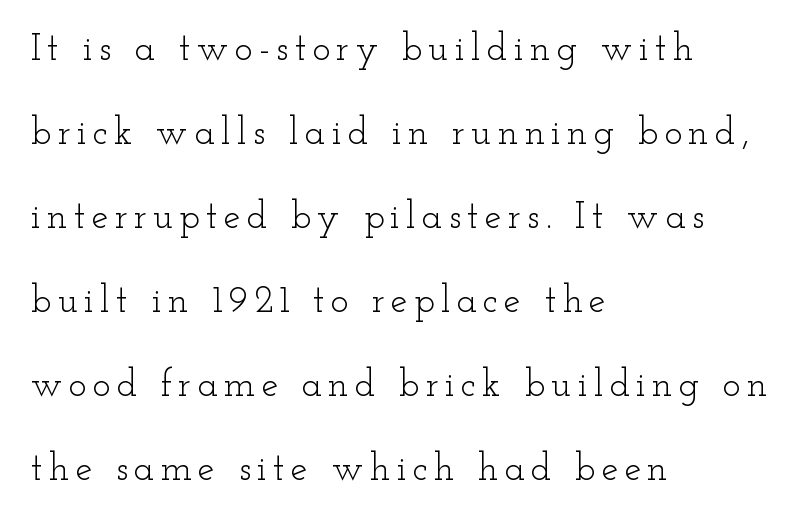
Here the designer chose a conventional face with non-uniform glyph widths. The area under the type is left untouched. Is the type heavy? It reads as light-to-regular instead. The lettering holds an erect, upright posture throughout.
